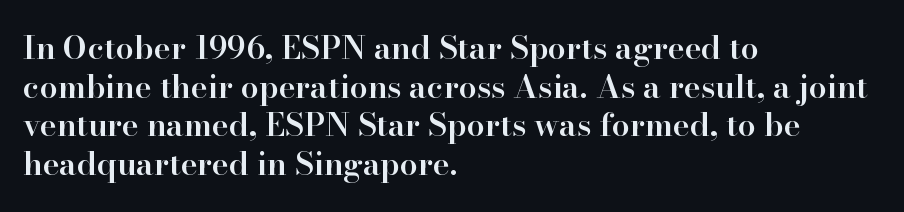
Q: Is the text bold? A: Semi-bold.
Q: Is the text italic (slanted)? A: No, it is upright.
Q: Is the typeface a serif or a sans-serif typeface? A: Serif.
Q: Is the text underlined? A: No.
Q: How is the paragraph aligned? A: Left-aligned.
Q: Is the spacing between letters normal or unusually wide? A: Normal.
Q: Width (condensed, normal, or wide)? A: Normal.
Q: Stroke contrast? A: High.
Q: x-height? A: Small.
Q: Monospaced? A: No.
